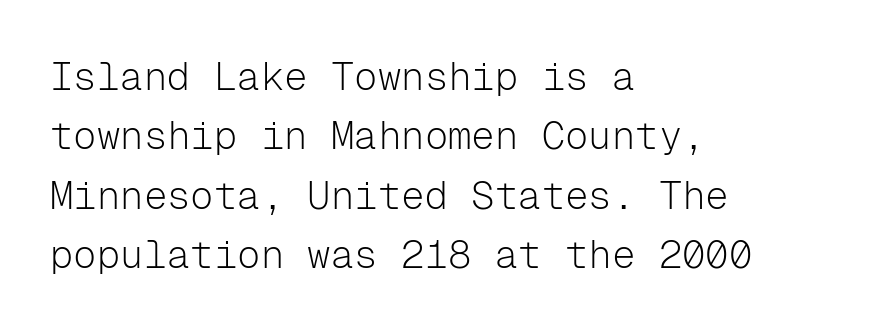
Do the characters align in a grid? Yes, the font is monospaced. The typesetting does not lean heavy: it is not bold. Each letter's strokes conclude bluntly, with no projecting serifs. The designer left line spacing at the default. Every character sits straight up, as roman type does. A clean baseline with only descenders dipping below it.
